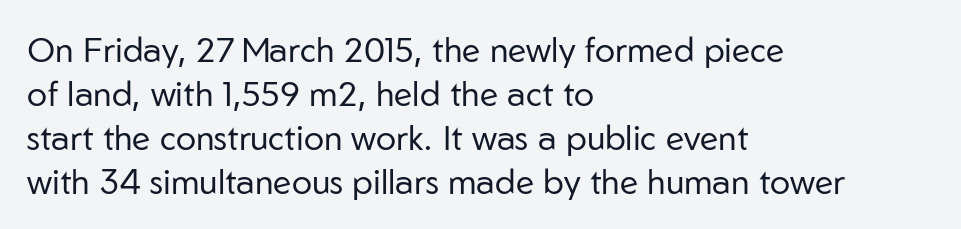
The image shows 34 px regular-weight sans-serif type, upright; set left-aligned, normal line spacing (1.29x), normal letter spacing, not underlined; low stroke contrast and a medium x-height.
